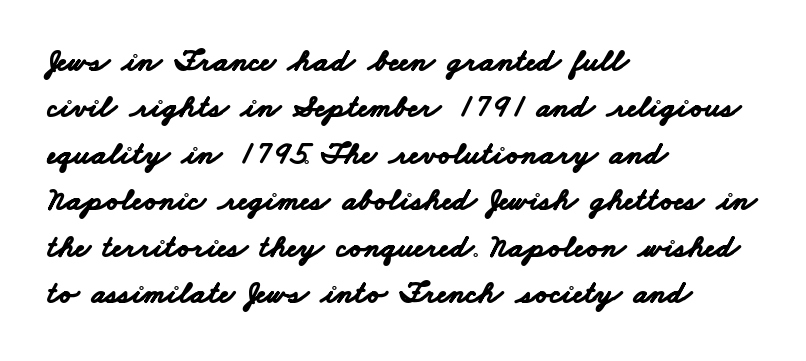
{"serif": "no", "bold": "yes", "weight": "bold", "width": "wide", "stroke_contrast": "low", "x_height": "small", "monospaced": "no", "underline": "no", "align": "left", "line_spacing": "normal", "line_spacing_ratio": 1.45, "letter_spacing": "normal", "letter_spacing_em": 0.0, "glyph_px": 32}
